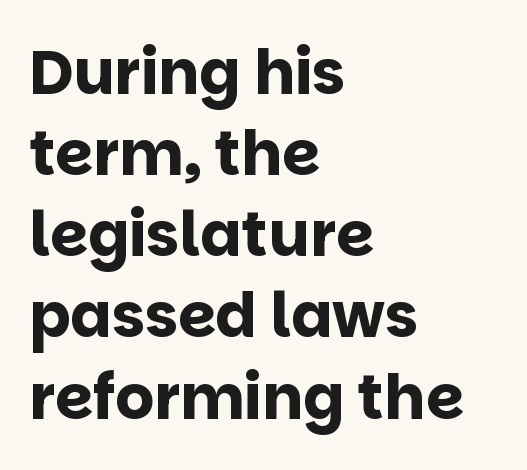
If you measured baseline to baseline, you'd find a middling distance. You could not count columns in this text — the font is proportionally spaced. Glyph-to-glyph distance matches everyday printed text. Type style note: lacks serifs. The lines in this sample share a left origin and differ only in where they stop.
